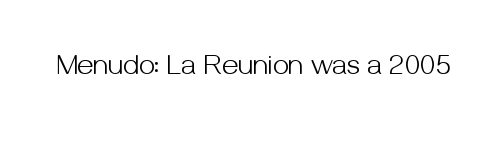
Q: Is the text bold? A: No.
Q: Is the text italic (slanted)? A: No, it is upright.
Q: Is the typeface a serif or a sans-serif typeface? A: Sans-serif.
Q: Is the text underlined? A: No.
Q: Is the spacing between letters normal or unusually wide? A: Normal.
Q: Width (condensed, normal, or wide)? A: Normal.
Q: Stroke contrast? A: Medium.
Q: x-height? A: Medium.
Q: Monospaced? A: No.
